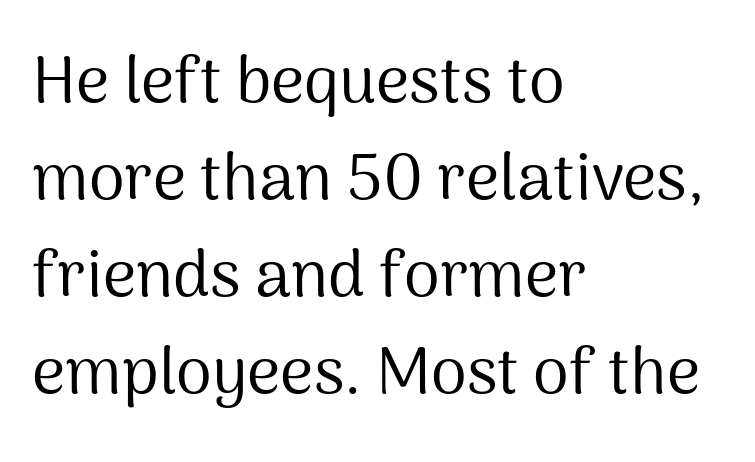
These lines keep a tight, regular rhythm from letter to letter. The area under the type is left untouched. Horizontal alignment here is leftward, the default for most running prose. You can tell from the bare stems that sans-serif type was used. The typeface has the unassuming heft of standard copy or less. Style check: upright.
